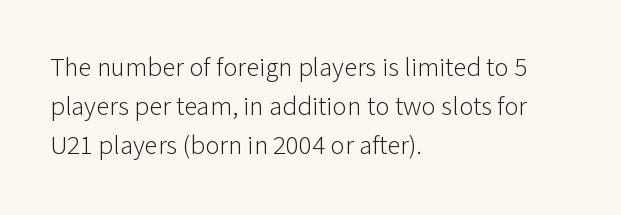
Default kerning and tracking; the words read as compact shapes. No heavy texture on the line: the type isn't bold. A roman cut, with each character standing at attention. Notice how the passage keeps a crisp vertical edge on the left only. Bare-footed words on every line.
